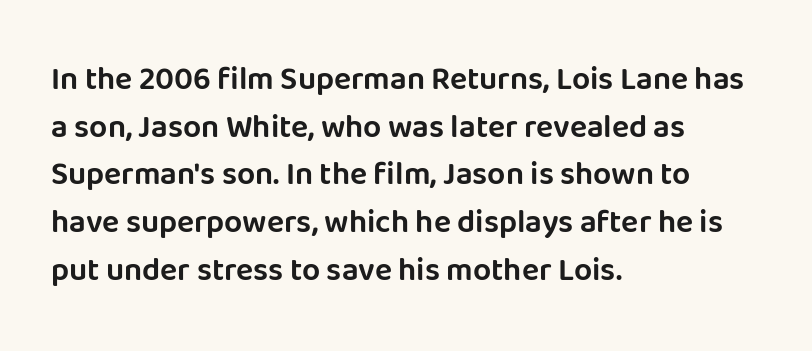
{"serif": "no", "italic": "no", "width": "normal", "stroke_contrast": "low", "x_height": "large", "monospaced": "no", "underline": "no", "align": "left", "line_spacing": "normal", "line_spacing_ratio": 1.49, "letter_spacing": "normal", "letter_spacing_em": 0.0, "glyph_px": 32}
